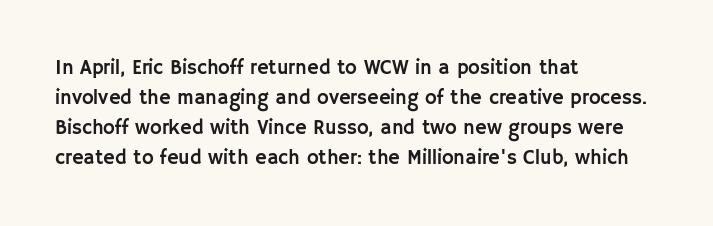
{"italic": "no", "underline": "no", "align": "left", "line_spacing": "normal", "line_spacing_ratio": 1.5, "letter_spacing": "normal", "letter_spacing_em": 0.0, "glyph_px": 20}
